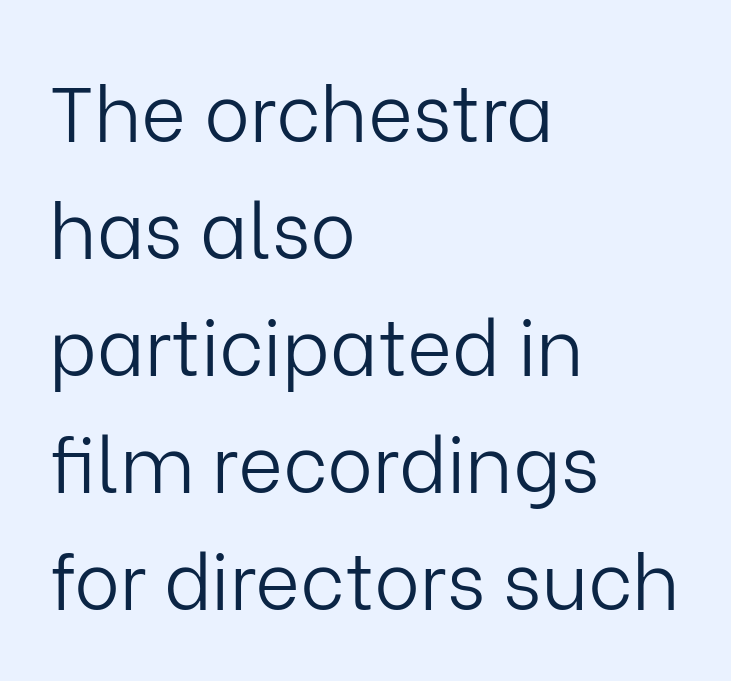
Is there any slant? The stems are plumb. Weight class: somewhere from thin through regular. These lines are rendered in a variable-pitch font. The tracking reads as untouched default to a designer's eye. The paragraph has a hard left edge and a soft right edge.
